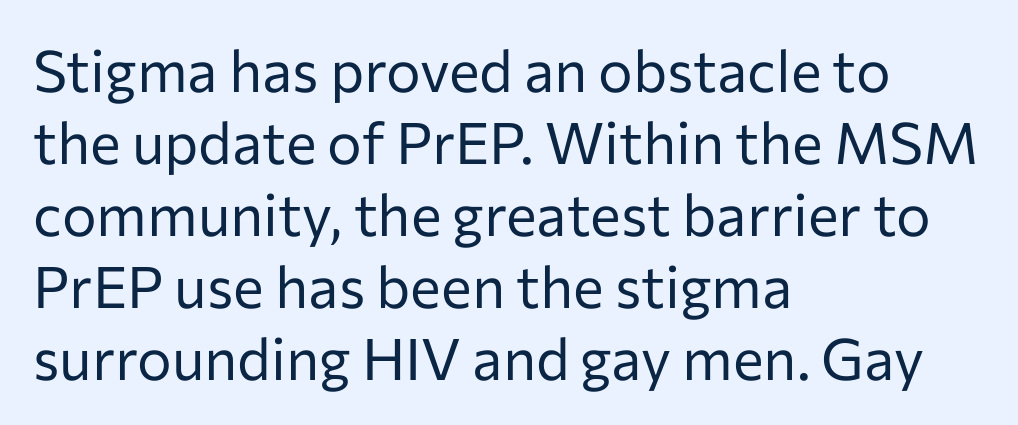
Q: Is the text bold? A: No.
Q: Is the text italic (slanted)? A: No, it is upright.
Q: Is the typeface a serif or a sans-serif typeface? A: Sans-serif.
Q: Is the text underlined? A: No.
Q: How is the paragraph aligned? A: Left-aligned.
Q: Is the spacing between letters normal or unusually wide? A: Normal.
Q: Width (condensed, normal, or wide)? A: Normal.
Q: Stroke contrast? A: Low.
Q: x-height? A: Medium.
Q: Monospaced? A: No.
